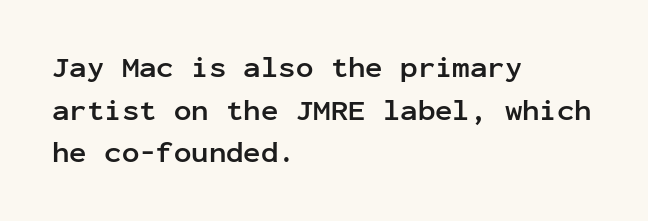
Q: Is the text bold? A: Yes.
Q: Is the text italic (slanted)? A: No, it is upright.
Q: Is the typeface a serif or a sans-serif typeface? A: Sans-serif.
Q: Is the text underlined? A: No.
Q: How is the paragraph aligned? A: Left-aligned.
Q: Is the spacing between letters normal or unusually wide? A: Normal.
Q: Is the spacing between lines tight, normal or loose? A: Normal.
Q: Width (condensed, normal, or wide)? A: Normal.
Q: Stroke contrast? A: Low.
Q: x-height? A: Medium.
Q: Monospaced? A: Yes.
